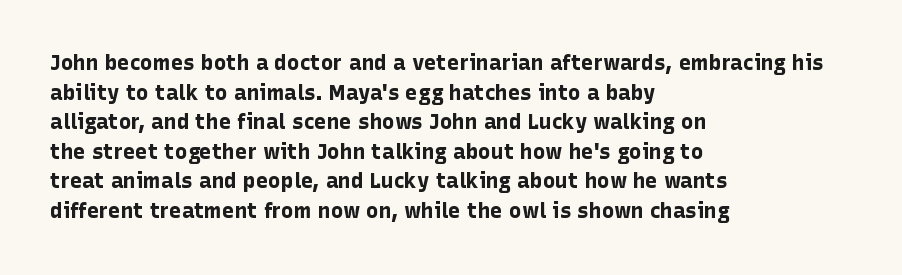
Q: Is the text bold? A: Yes.
Q: Is the text italic (slanted)? A: No, it is upright.
Q: Is the text underlined? A: No.
Q: How is the paragraph aligned? A: Left-aligned.
Q: Is the spacing between letters normal or unusually wide? A: Normal.
Q: Is the spacing between lines tight, normal or loose? A: Normal.
